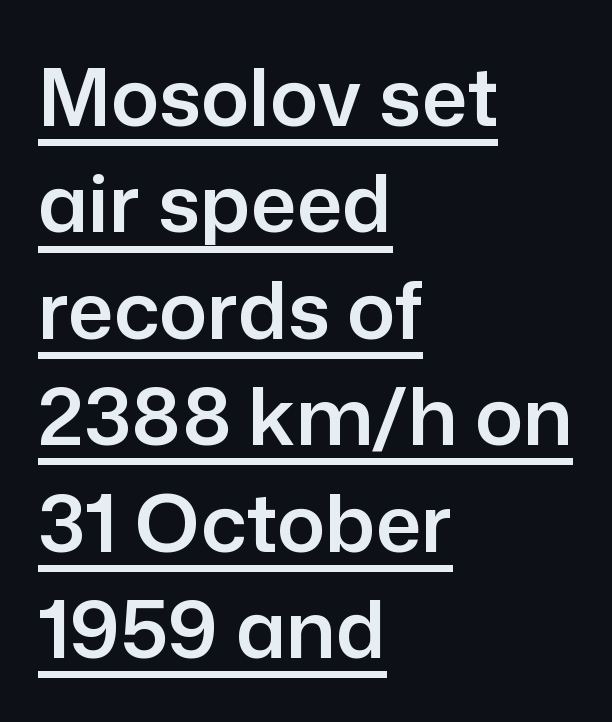
Q: Is the text italic (slanted)? A: No, it is upright.
Q: Is the typeface a serif or a sans-serif typeface? A: Sans-serif.
Q: Is the text underlined? A: Yes.
Q: How is the paragraph aligned? A: Left-aligned.
Q: Is the spacing between letters normal or unusually wide? A: Normal.
Q: Is the spacing between lines tight, normal or loose? A: Normal.
Q: Width (condensed, normal, or wide)? A: Normal.
Q: Stroke contrast? A: Low.
Q: x-height? A: Medium.
Q: Monospaced? A: No.
